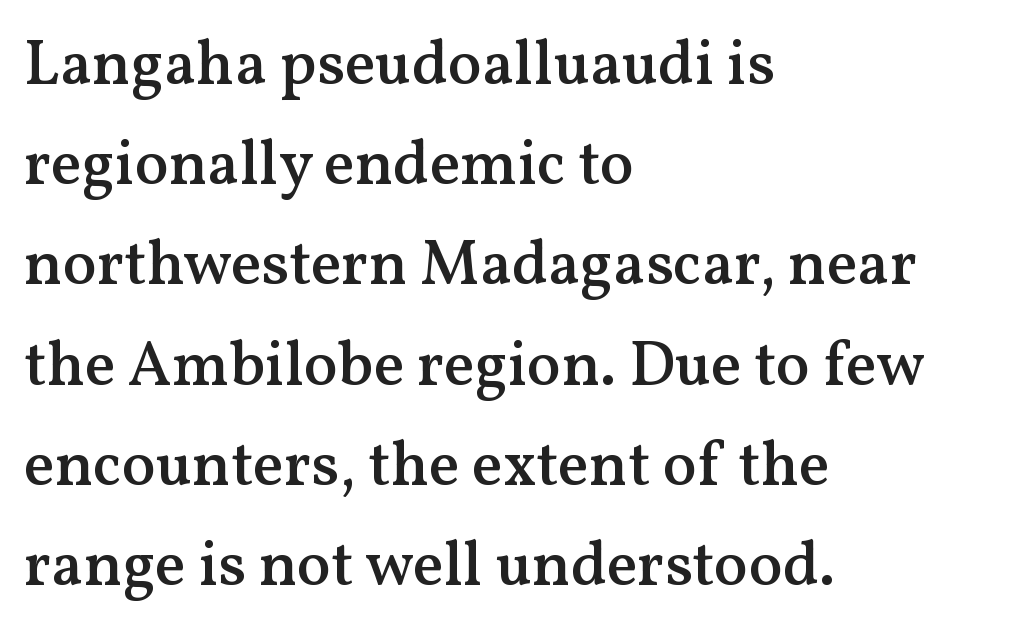
The image shows 63 px semibold serif type, upright; set left-aligned, normal line spacing (1.59x), normal letter spacing, not underlined; medium stroke contrast and a medium x-height.
